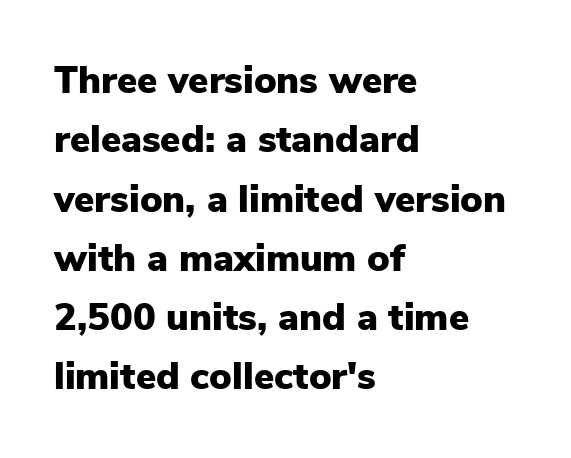
Q: Is the text bold? A: Yes.
Q: Is the text italic (slanted)? A: No, it is upright.
Q: Is the typeface a serif or a sans-serif typeface? A: Sans-serif.
Q: Is the text underlined? A: No.
Q: How is the paragraph aligned? A: Left-aligned.
Q: Is the spacing between letters normal or unusually wide? A: Normal.
Q: Is the spacing between lines tight, normal or loose? A: Normal.
Q: Width (condensed, normal, or wide)? A: Normal.
Q: Stroke contrast? A: Low.
Q: x-height? A: Medium.
Q: Monospaced? A: No.
